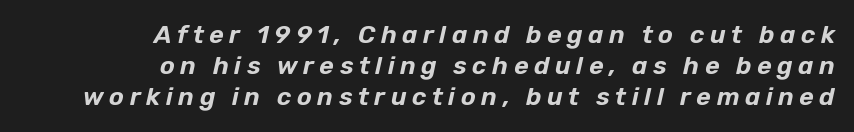
The image shows 25 px text type, italic (leaning right); set right-aligned, normal line spacing (1.25x), unusually wide letter spacing (+0.22 em), not underlined.
